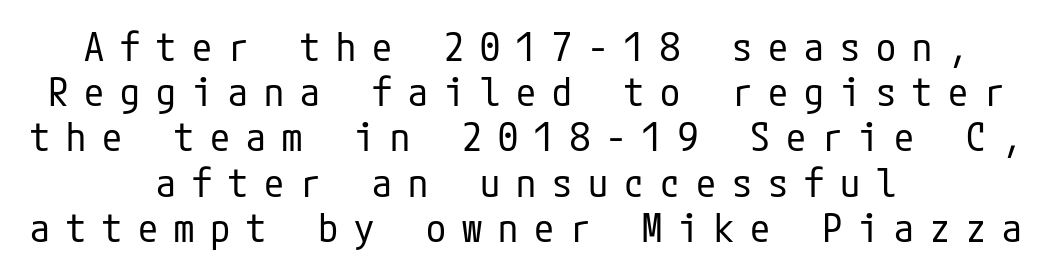
Q: Is the text bold? A: No.
Q: Is the text italic (slanted)? A: No, it is upright.
Q: Is the typeface a serif or a sans-serif typeface? A: Sans-serif.
Q: Is the text underlined? A: No.
Q: How is the paragraph aligned? A: Centered.
Q: Is the spacing between letters normal or unusually wide? A: Unusually wide.
Q: Is the spacing between lines tight, normal or loose? A: Tight.
Q: Width (condensed, normal, or wide)? A: Condensed.
Q: Stroke contrast? A: Low.
Q: x-height? A: Medium.
